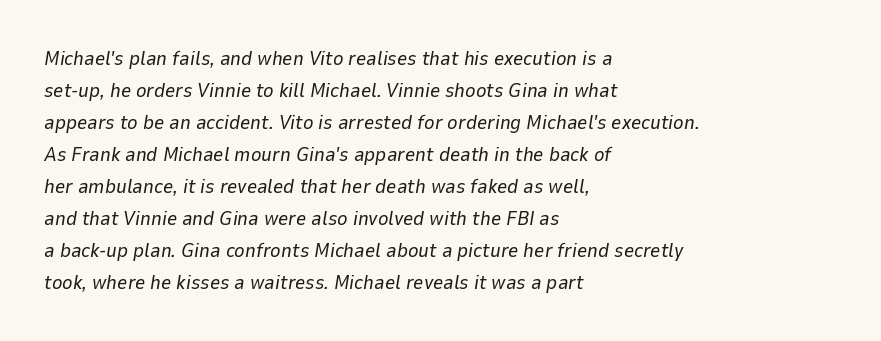
Q: Is the text bold? A: No.
Q: Is the text italic (slanted)? A: Yes, it leans right by about 9 degrees.
Q: Is the text underlined? A: No.
Q: How is the paragraph aligned? A: Left-aligned.
Q: Is the spacing between letters normal or unusually wide? A: Normal.
Q: Is the spacing between lines tight, normal or loose? A: Normal.
